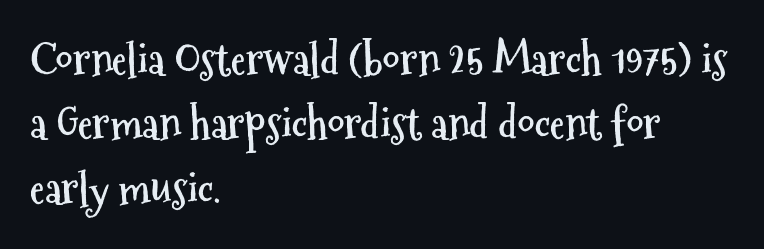
Q: Is the text bold? A: Yes.
Q: Is the text italic (slanted)? A: No, it is upright.
Q: Is the typeface a serif or a sans-serif typeface? A: Sans-serif.
Q: Is the text underlined? A: No.
Q: How is the paragraph aligned? A: Left-aligned.
Q: Is the spacing between letters normal or unusually wide? A: Normal.
Q: Is the spacing between lines tight, normal or loose? A: Normal.
Q: Width (condensed, normal, or wide)? A: Condensed.
Q: Stroke contrast? A: Medium.
Q: x-height? A: Medium.
Q: Monospaced? A: No.
